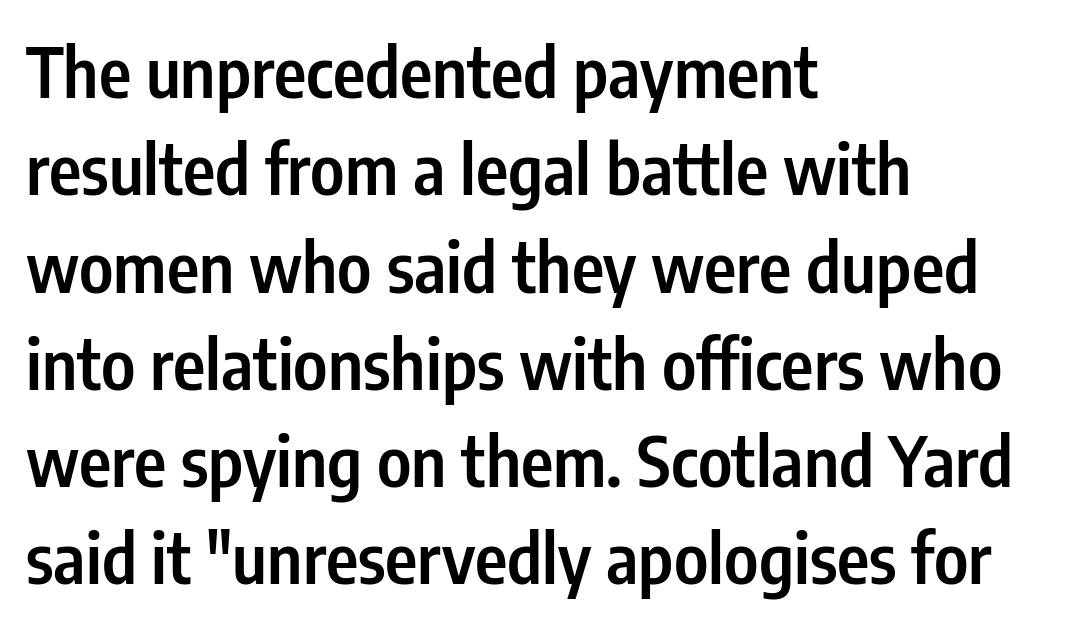
The paragraph shown leans on its left margin. Note the varied advance widths — an 'i' is clearly narrower than an 'm'. Firm but not heavy-handed strokes: this text is semibold. When letters stand straight like this, we call the style roman or upright.
